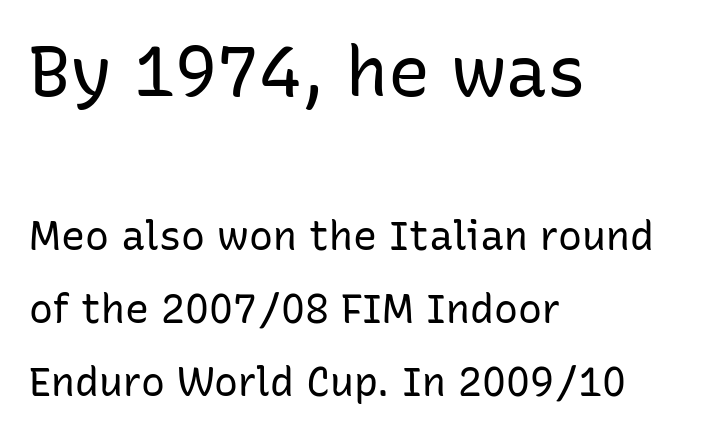
The more generous point size was reserved for the upper chunk. Character widths vary here, with narrow letters taking less room than wide ones. Characters remain perfectly vertical along every line. The words here are not underlined. The tracking reads as untouched default to a designer's eye. In terms of letterform style, serifs are entirely absent.
